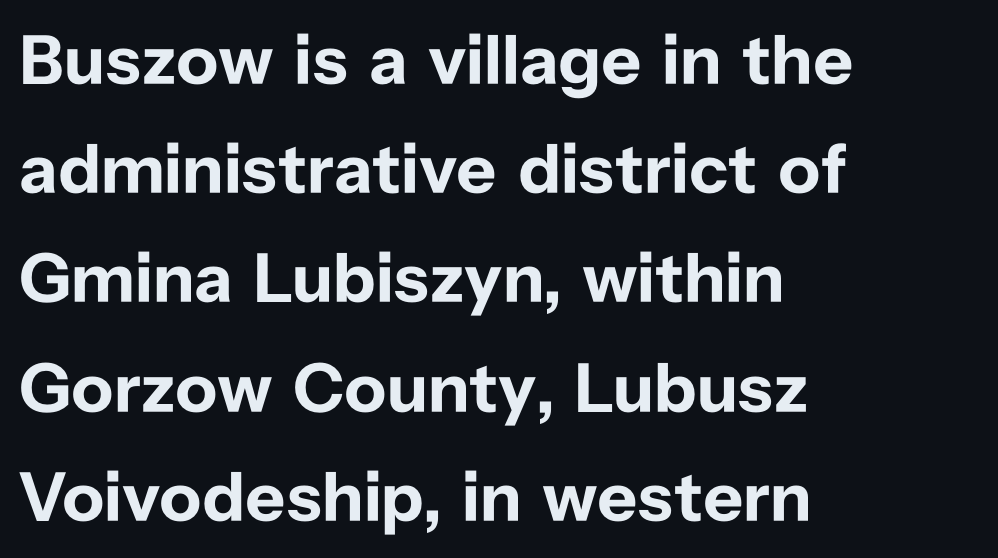
Q: Is the text bold? A: Yes.
Q: Is the text italic (slanted)? A: No, it is upright.
Q: Is the typeface a serif or a sans-serif typeface? A: Sans-serif.
Q: Is the text underlined? A: No.
Q: How is the paragraph aligned? A: Left-aligned.
Q: Is the spacing between letters normal or unusually wide? A: Normal.
Q: Is the spacing between lines tight, normal or loose? A: Normal.
Q: Width (condensed, normal, or wide)? A: Normal.
Q: Stroke contrast? A: Low.
Q: x-height? A: Medium.
Q: Monospaced? A: No.
